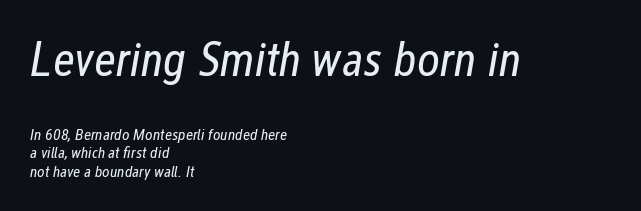
Is the lower block the larger one? No — the upper block carries the bigger type. Slant detected: the letters are inclined. Is the type heavy? It reads as light-to-regular instead. These lines keep a tight, regular rhythm from letter to letter.
